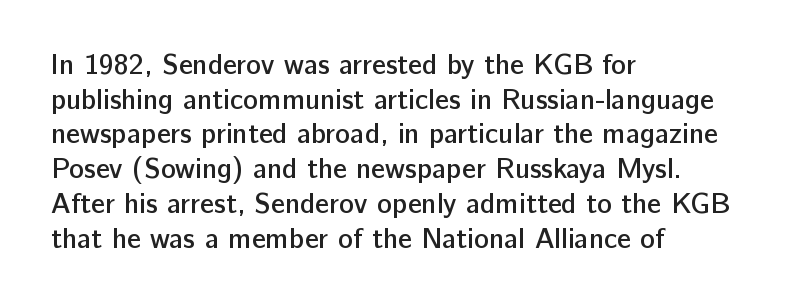
{"serif": "no", "italic": "no", "bold": "semi", "weight": "semibold", "width": "normal", "stroke_contrast": "low", "x_height": "medium", "monospaced": "no", "underline": "no", "align": "left", "line_spacing_ratio": 1.24, "letter_spacing": "normal", "letter_spacing_em": 0.0, "glyph_px": 28}
